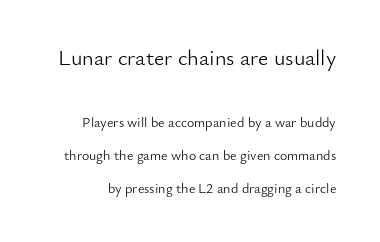
The letterforms sit at book weight or below. Widely set lines give the paragraph a tall, airy silhouette. This layout puts the oversized block above and the modest block below. The foot of each line stays bare and open. In terms of posture, this sample is upright.
